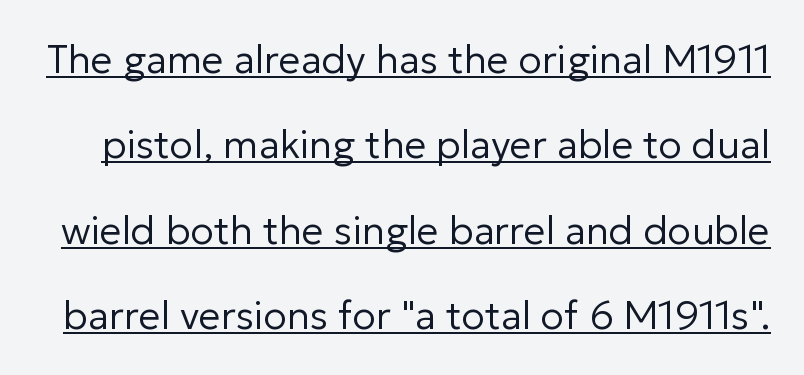
{"serif": "no", "italic": "no", "bold": "no", "weight": "regular", "width": "normal", "stroke_contrast": "low", "x_height": "medium", "monospaced": "no", "underline": "yes", "line_spacing": "loose", "line_spacing_ratio": 2.19, "letter_spacing": "normal", "letter_spacing_em": 0.0, "glyph_px": 39}
